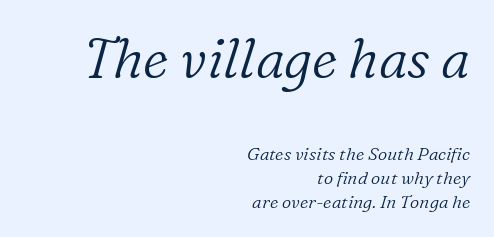
The image shows 55 px light serif type, italic (leaning right); set right-aligned, normal line spacing (1.34x), normal letter spacing, not underlined; the first (top) block is 3.06x larger; low stroke contrast and a medium x-height.
